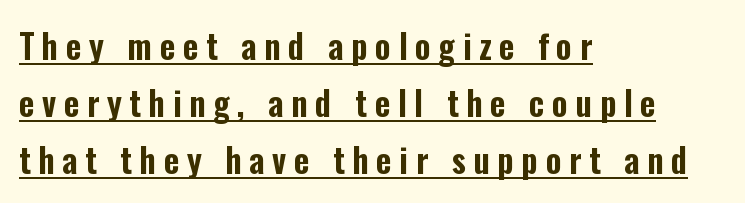
Each word looks stretched out because of the extra space between its letters. Reading down the block, your eye returns to a fixed left position each line. Each letter's strokes conclude bluntly, with no projecting serifs. Here the designer chose a conventional face with non-uniform glyph widths. Notice how descenders clear the ascenders below comfortably — that's standard leading. Does a line run under the words? Yes, clearly.
